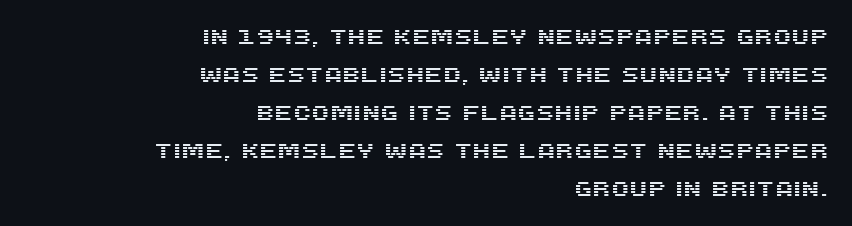
The image shows 21 px text type, upright; set right-aligned, line spacing 1.81x, normal letter spacing, not underlined.
